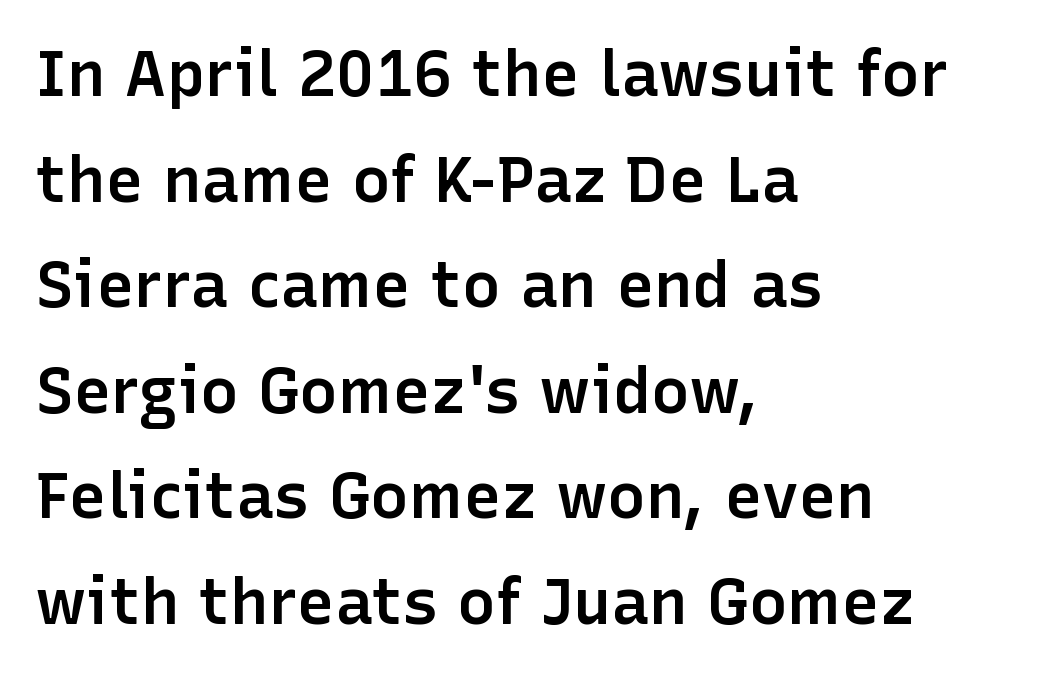
The image shows 64 px semibold sans-serif type, upright; set left-aligned, normal line spacing (1.65x), normal letter spacing, not underlined; low stroke contrast and a medium x-height.
